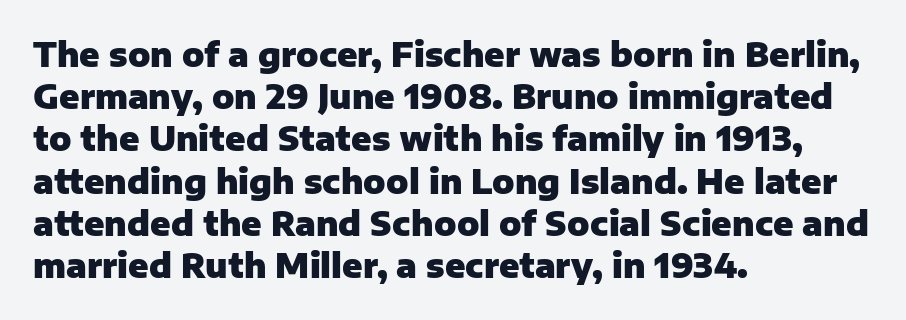
The image shows 33 px heavy sans-serif type, upright; set left-aligned, normal line spacing (1.28x), normal letter spacing, not underlined; low stroke contrast and a medium x-height.
